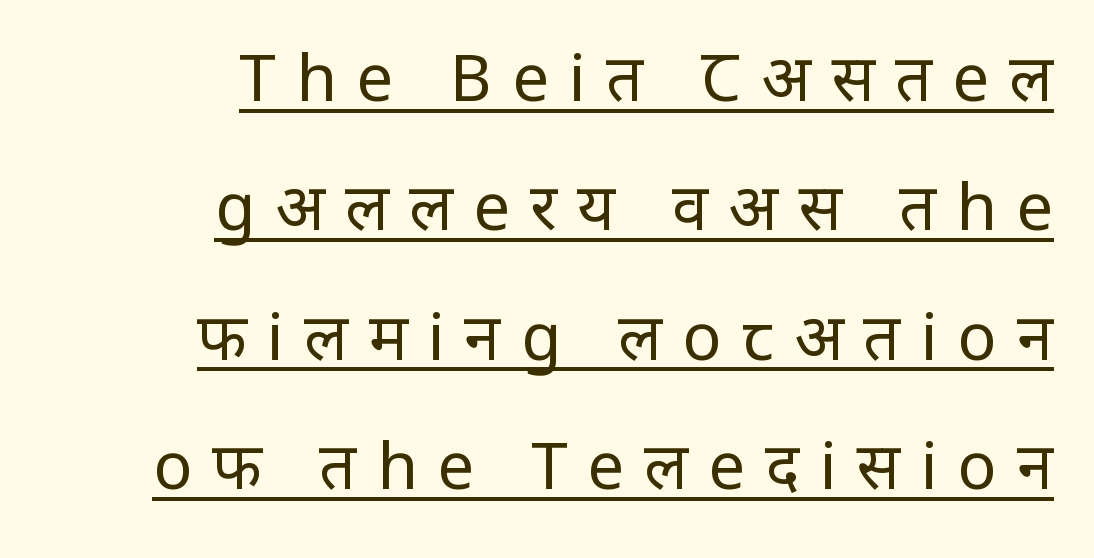
This is sans-serif lettering, the kind often seen on screens and signage. A roman cut, with each character standing at attention. In CSS terms this would be text-align: right. A quiet, ordinary-to-light weight characterises the typeface. The face used here is rendered with a markedly widened letterfit.
